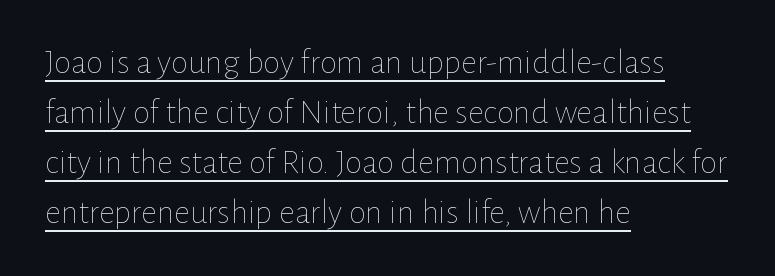
Q: Is the text bold? A: No.
Q: Is the text italic (slanted)? A: No, it is upright.
Q: Is the text underlined? A: Yes.
Q: How is the paragraph aligned? A: Left-aligned.
Q: Is the spacing between letters normal or unusually wide? A: Normal.
Q: Is the spacing between lines tight, normal or loose? A: Normal.
Q: Width (condensed, normal, or wide)? A: Normal.
Q: Stroke contrast? A: Low.
Q: x-height? A: Medium.
Q: Monospaced? A: No.
